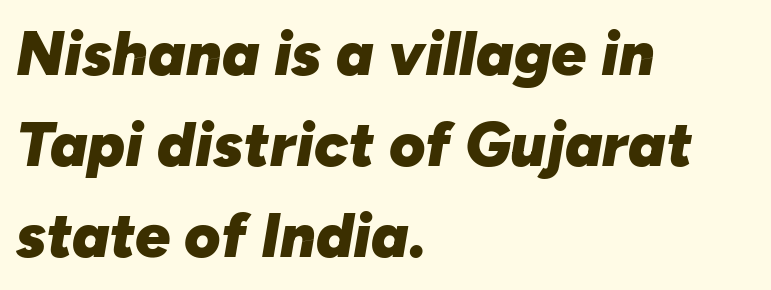
The image shows 62 px heavy type, italic (leaning right); set left-aligned, normal line spacing (1.47x), normal letter spacing, not underlined; low stroke contrast and a medium x-height.
